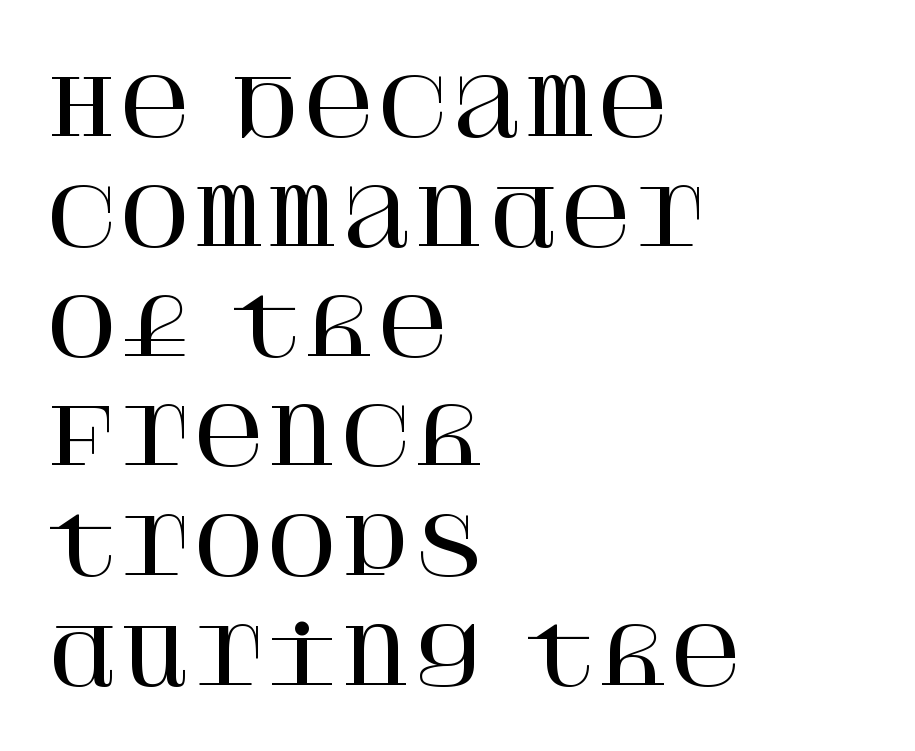
The image shows 79 px serif type, upright; set left-aligned, normal line spacing (1.39x), normal letter spacing, not underlined; high stroke contrast and a large x-height.
